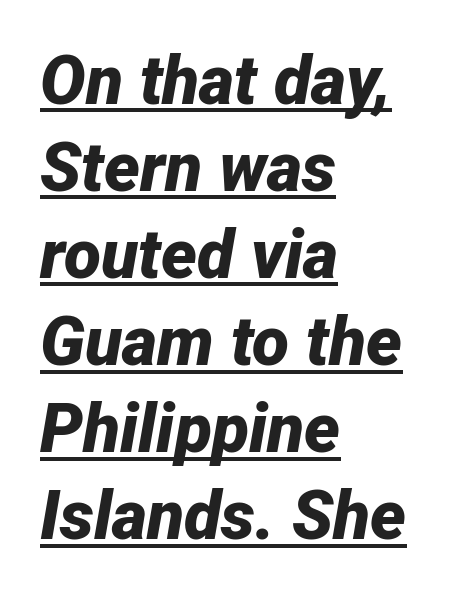
Q: Is the text bold? A: Yes.
Q: Is the text italic (slanted)? A: Yes, it leans right by about 12 degrees.
Q: Is the text underlined? A: Yes.
Q: How is the paragraph aligned? A: Left-aligned.
Q: Is the spacing between letters normal or unusually wide? A: Normal.
Q: Is the spacing between lines tight, normal or loose? A: Normal.
Q: Width (condensed, normal, or wide)? A: Normal.
Q: Stroke contrast? A: Low.
Q: x-height? A: Medium.
Q: Monospaced? A: No.
